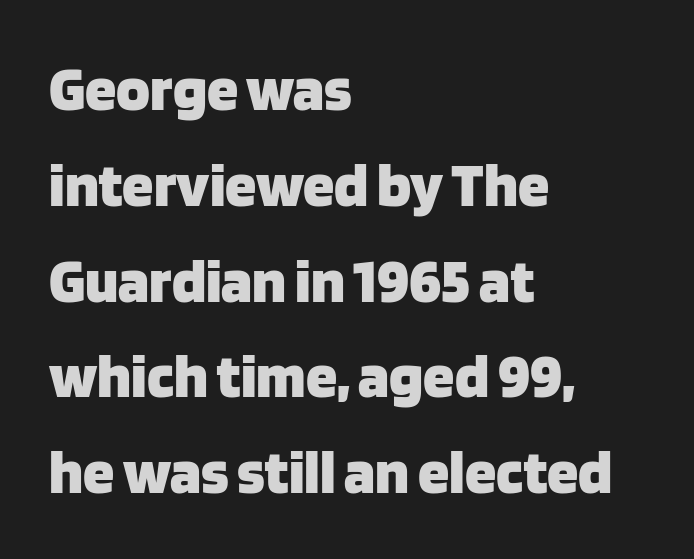
The face used here has the dense, thick strokes of a bold. Does the copy run flush right? No — it runs flush left. This rendering employs a face without finishing strokes, i.e., a sans-serif. The line texture is even and compact thanks to regular tracking. The lettering stays uniformly vertical, giving the passage a roman look. Do the characters align in a grid? No, the font is proportional.
